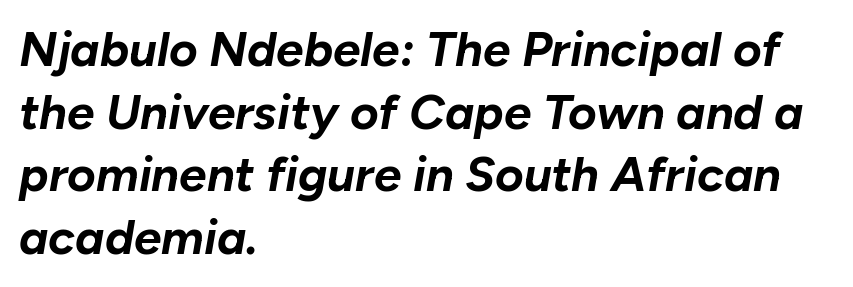
Q: Is the text bold? A: Yes.
Q: Is the text italic (slanted)? A: Yes, it leans right by about 10 degrees.
Q: Is the text underlined? A: No.
Q: How is the paragraph aligned? A: Left-aligned.
Q: Is the spacing between letters normal or unusually wide? A: Normal.
Q: Is the spacing between lines tight, normal or loose? A: Normal.
Q: Width (condensed, normal, or wide)? A: Normal.
Q: Stroke contrast? A: Low.
Q: x-height? A: Medium.
Q: Monospaced? A: No.
